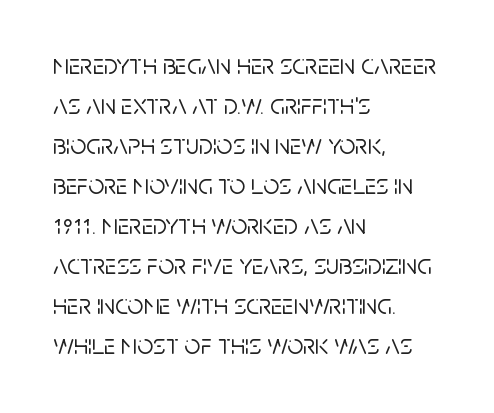
Q: Is the text italic (slanted)? A: No, it is upright.
Q: Is the typeface a serif or a sans-serif typeface? A: Sans-serif.
Q: Is the text underlined? A: No.
Q: How is the paragraph aligned? A: Left-aligned.
Q: Is the spacing between letters normal or unusually wide? A: Normal.
Q: Is the spacing between lines tight, normal or loose? A: Normal.
Q: Width (condensed, normal, or wide)? A: Normal.
Q: Stroke contrast? A: Low.
Q: x-height? A: Large.
Q: Monospaced? A: No.
